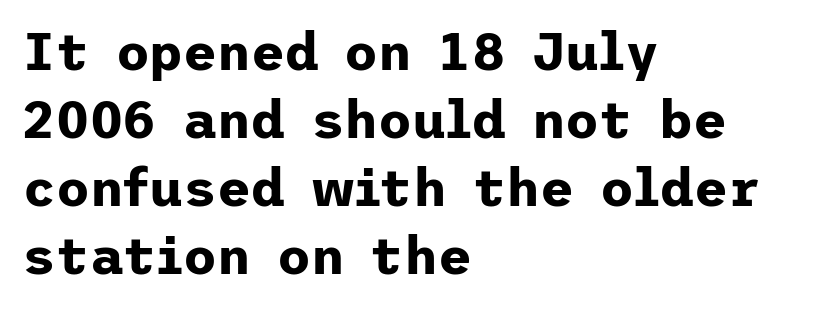
The image shows 52 px bold sans-serif type, upright; set left-aligned, normal line spacing (1.31x), normal letter spacing, not underlined; low stroke contrast and a medium x-height.
